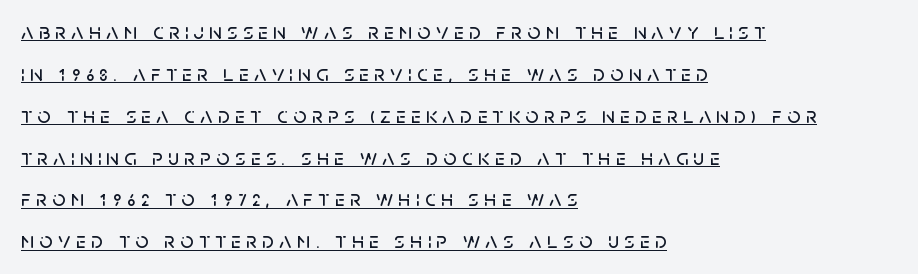
The image shows 23 px text type, upright; set left-aligned, line spacing 1.82x, unusually wide letter spacing (+0.23 em), underlined.
